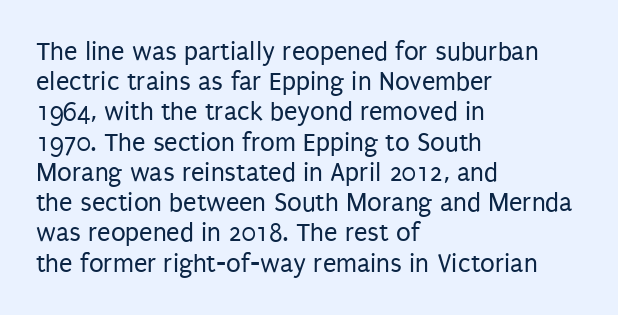
{"italic": "no", "bold": "no", "underline": "no", "align": "left", "line_spacing": "tight", "line_spacing_ratio": 1.12, "letter_spacing": "normal", "letter_spacing_em": 0.0, "glyph_px": 27}
